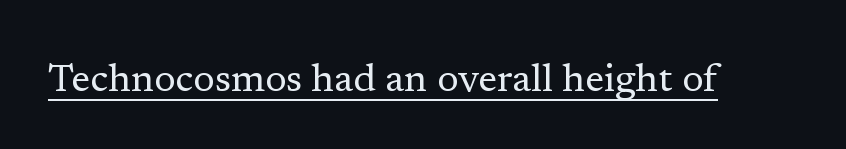
The face looks like a standard text weight, possibly lighter. What decoration does the sample have? An underline. Old-style or modern, the face here clearly has serifs. Nothing unusual about the tracking: characters are spaced as the font intends. The type sits square on the baseline with zero lean.
